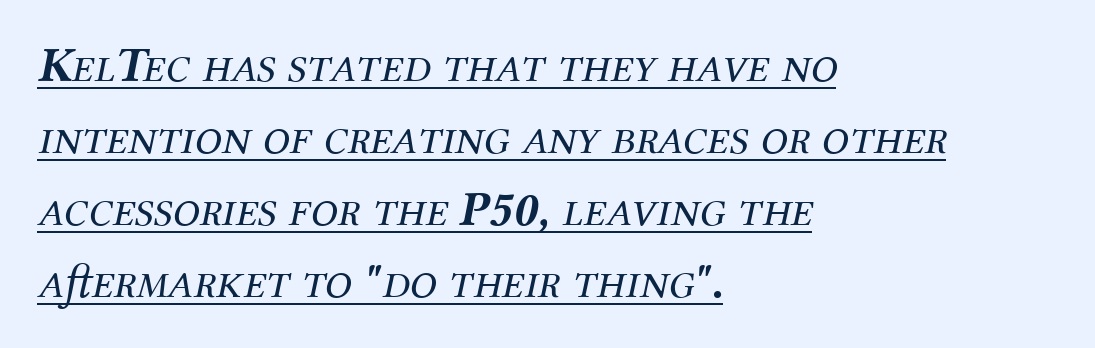
Q: Is the text bold? A: No.
Q: Is the text italic (slanted)? A: Yes, it leans right by about 12 degrees.
Q: Is the typeface a serif or a sans-serif typeface? A: Serif.
Q: Is the text underlined? A: Yes.
Q: How is the paragraph aligned? A: Left-aligned.
Q: Is the spacing between letters normal or unusually wide? A: Normal.
Q: Is the spacing between lines tight, normal or loose? A: Normal.
Q: Width (condensed, normal, or wide)? A: Normal.
Q: Stroke contrast? A: Medium.
Q: x-height? A: Medium.
Q: Monospaced? A: No.
